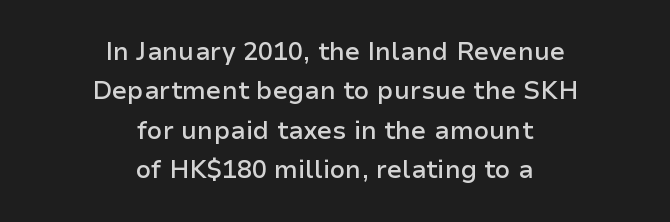
Just letters on the line, the space beneath them empty. Rows of type keep a routine distance in the vertical direction. The gaps between neighbouring characters are ordinary and unremarkable. Is the block centered? Yes — each line is placed symmetrically about the middle. Nope, not italic — everything's standing straight.
